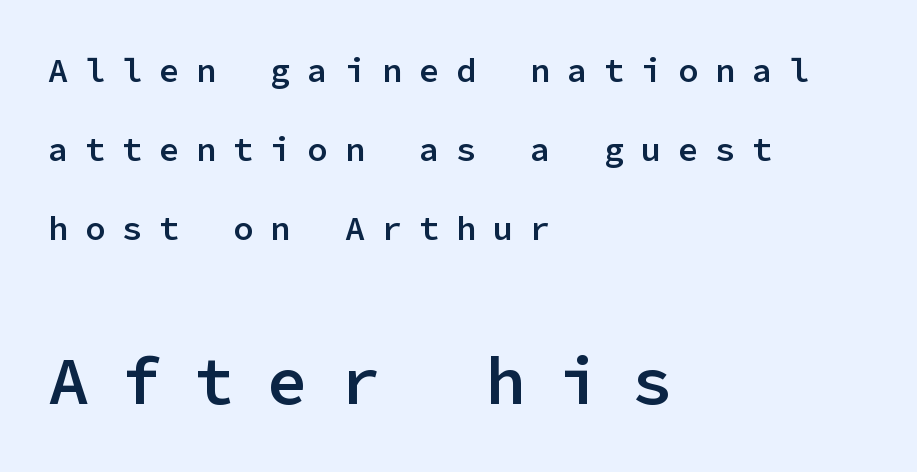
The image shows 67 px semibold sans-serif type, upright, monospaced; set left-aligned, loose line spacing (2.32x), unusually wide letter spacing (+0.49 em), not underlined; the second (bottom) block is 1.97x larger; low stroke contrast and a medium x-height.
